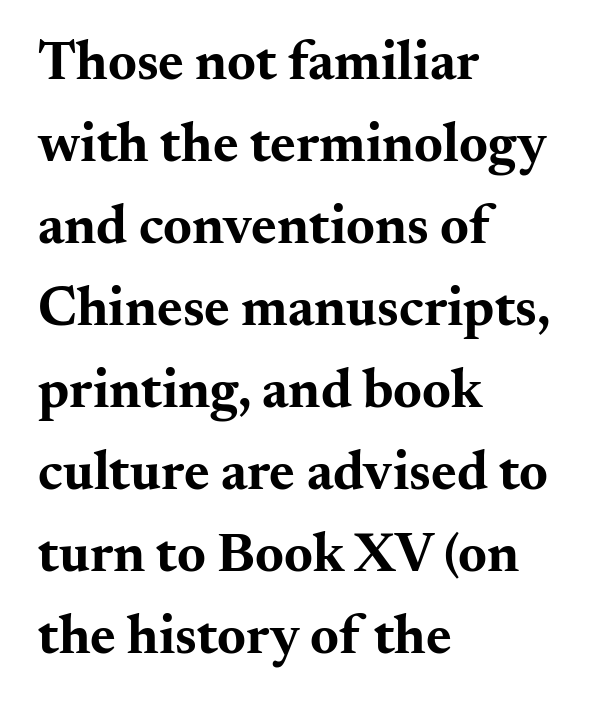
The image shows 55 px bold, wide serif type, upright; set left-aligned, normal line spacing (1.49x), normal letter spacing, not underlined; medium stroke contrast and a small x-height.
